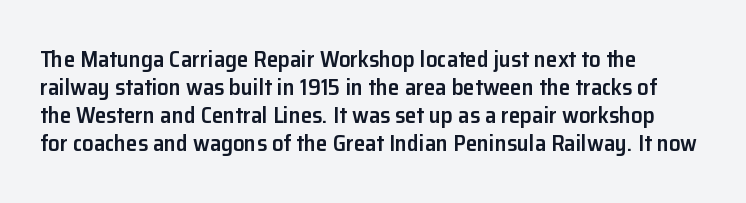
{"italic": "no", "bold": "semi", "underline": "no", "align": "left", "line_spacing_ratio": 1.22, "letter_spacing": "normal", "letter_spacing_em": 0.0, "glyph_px": 23}
